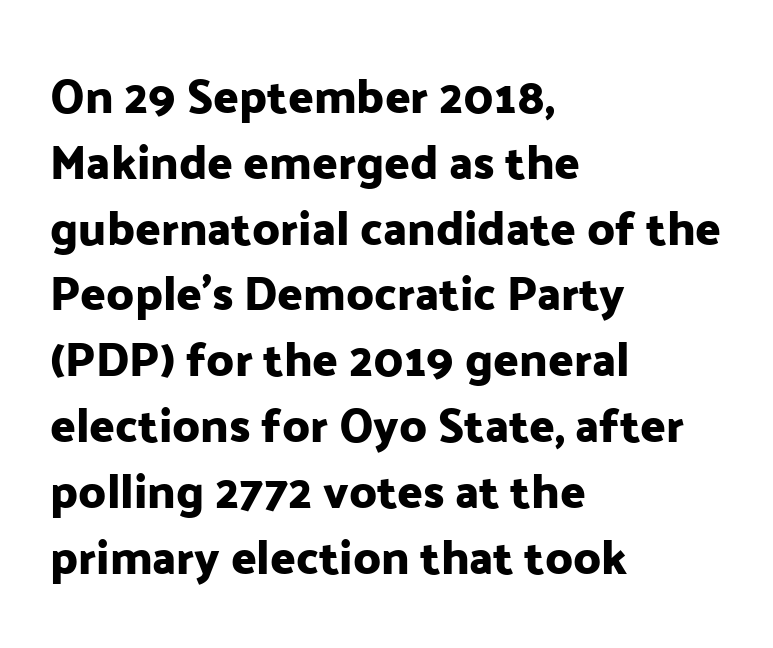
The image shows 47 px sans-serif type, upright; set left-aligned, normal line spacing (1.4x), normal letter spacing, not underlined; low stroke contrast and a medium x-height.
